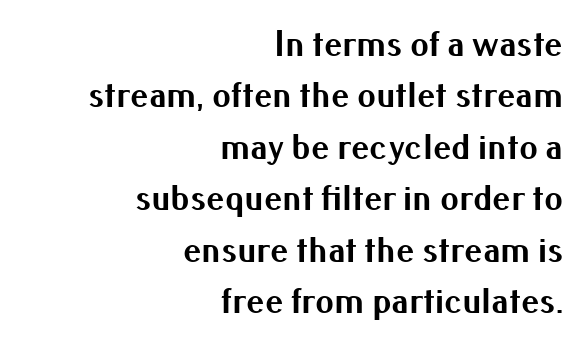
{"serif": "no", "italic": "no", "bold": "yes", "weight": "bold", "width": "normal", "stroke_contrast": "medium", "x_height": "small", "monospaced": "no", "underline": "no", "align": "right", "line_spacing": "normal", "line_spacing_ratio": 1.39, "letter_spacing": "normal", "letter_spacing_em": 0.0, "glyph_px": 37}
